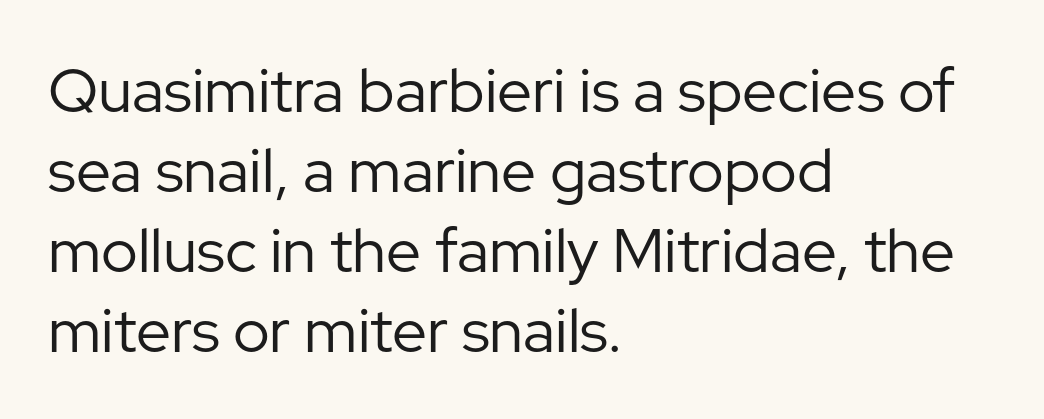
Q: Is the text bold? A: No.
Q: Is the text italic (slanted)? A: No, it is upright.
Q: Is the typeface a serif or a sans-serif typeface? A: Sans-serif.
Q: Is the text underlined? A: No.
Q: How is the paragraph aligned? A: Left-aligned.
Q: Is the spacing between letters normal or unusually wide? A: Normal.
Q: Is the spacing between lines tight, normal or loose? A: Normal.
Q: Width (condensed, normal, or wide)? A: Normal.
Q: Stroke contrast? A: Low.
Q: x-height? A: Medium.
Q: Monospaced? A: No.
